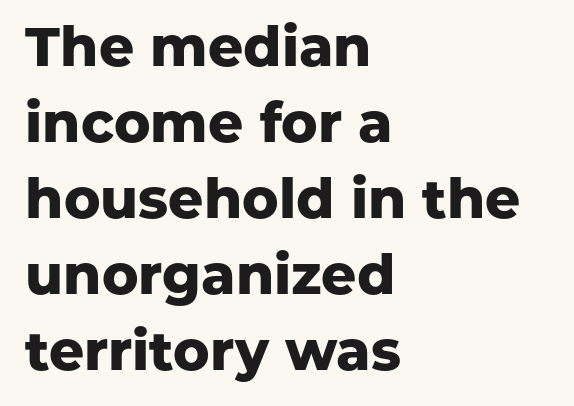
{"serif": "no", "italic": "no", "bold": "yes", "weight": "heavy", "width": "normal", "stroke_contrast": "low", "x_height": "medium", "monospaced": "no", "underline": "no", "align": "left", "line_spacing": "normal", "line_spacing_ratio": 1.38, "letter_spacing": "normal", "letter_spacing_em": 0.0, "glyph_px": 55}
